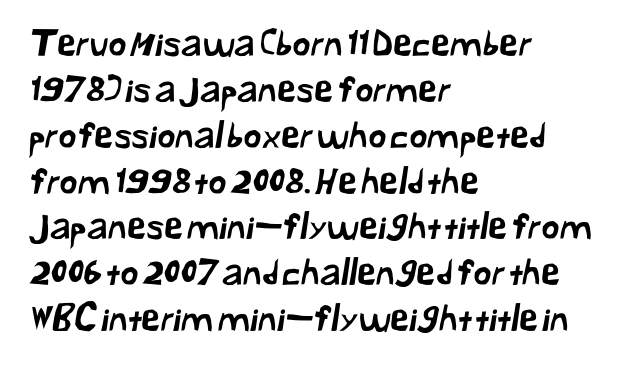
The lines sit at an ordinary, default distance from one another. The face used here is proportionally spaced, like ordinary book or web type. The rag falls on the right side of this text block. Is the letter spacing exaggerated? No — it looks like the ordinary default. A clean baseline with only descenders dipping below it.
